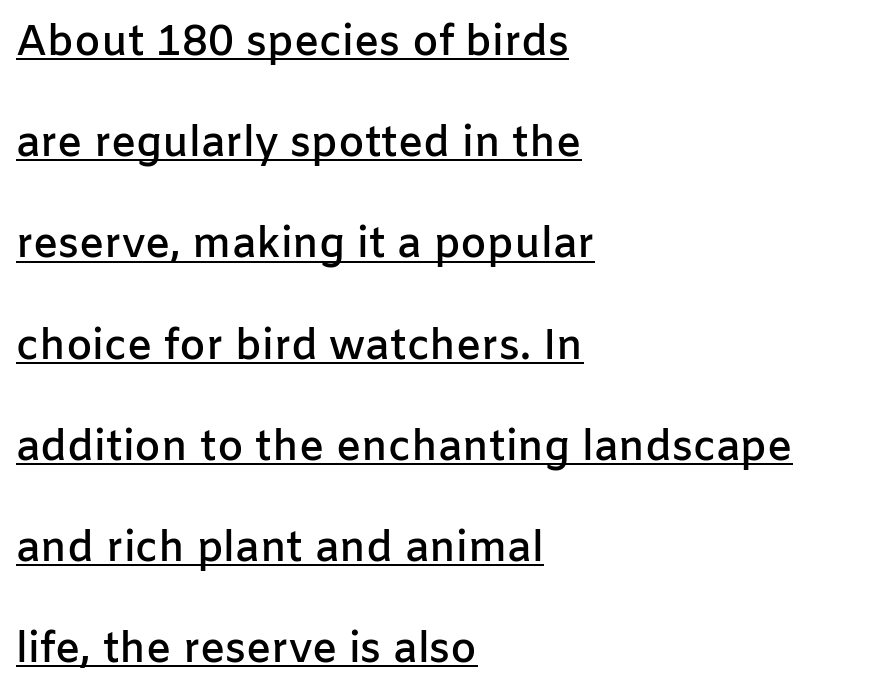
{"serif": "no", "italic": "no", "bold": "semi", "weight": "semibold", "width": "normal", "stroke_contrast": "low", "x_height": "medium", "monospaced": "no", "underline": "yes", "align": "left", "line_spacing": "loose", "line_spacing_ratio": 2.41, "letter_spacing": "normal", "letter_spacing_em": 0.0, "glyph_px": 42}
